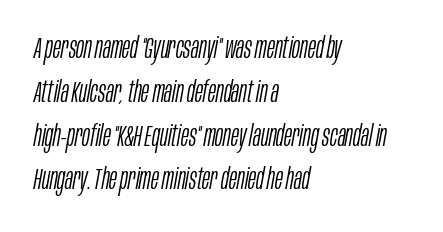
Q: Is the text bold? A: No.
Q: Is the text italic (slanted)? A: Yes, it leans right by about 10 degrees.
Q: Is the text underlined? A: No.
Q: How is the paragraph aligned? A: Left-aligned.
Q: Is the spacing between letters normal or unusually wide? A: Normal.
Q: Is the spacing between lines tight, normal or loose? A: Normal.
Q: Width (condensed, normal, or wide)? A: Condensed.
Q: Stroke contrast? A: Low.
Q: x-height? A: Large.
Q: Monospaced? A: No.
